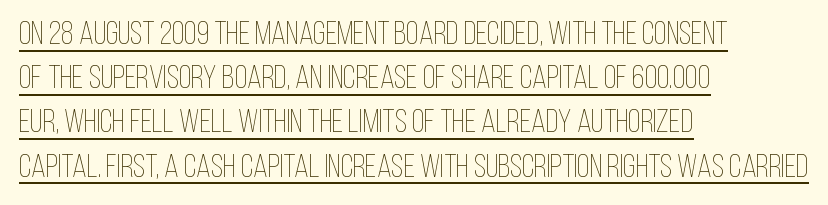
Q: Is the text bold? A: No.
Q: Is the text italic (slanted)? A: No, it is upright.
Q: Is the text underlined? A: Yes.
Q: How is the paragraph aligned? A: Left-aligned.
Q: Is the spacing between letters normal or unusually wide? A: Normal.
Q: Is the spacing between lines tight, normal or loose? A: Normal.
Q: Width (condensed, normal, or wide)? A: Condensed.
Q: Stroke contrast? A: Low.
Q: x-height? A: Large.
Q: Monospaced? A: No.
